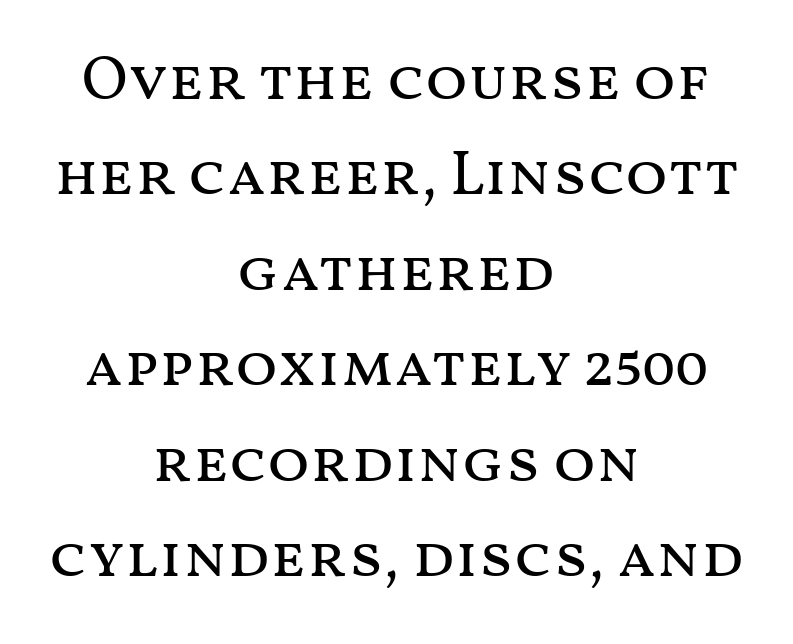
The image shows 62 px regular-weight, wide type, upright; set centered, normal line spacing (1.54x), normal letter spacing, not underlined; medium stroke contrast and a medium x-height.
